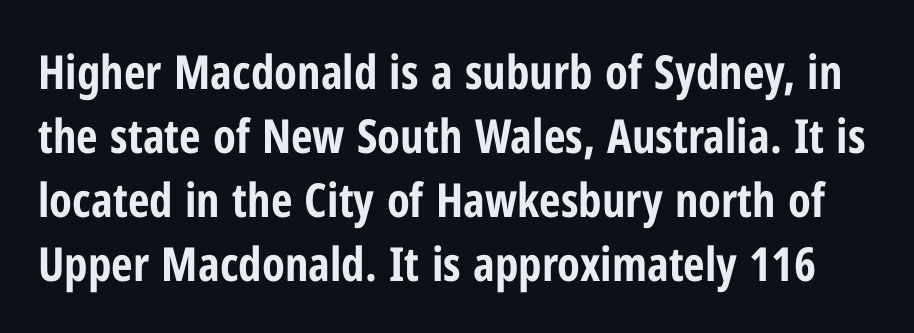
The image shows 47 px bold, condensed sans-serif type, upright; set normal line spacing (1.36x), normal letter spacing, not underlined; low stroke contrast and a medium x-height.
